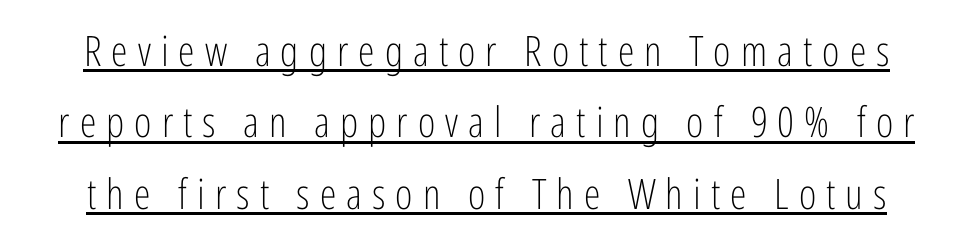
Every character sits straight up, as roman type does. Students, observe: this is what conventionally led text looks like. The face used here appears with an underline applied. The face used here is proportionally spaced, like ordinary book or web type.
